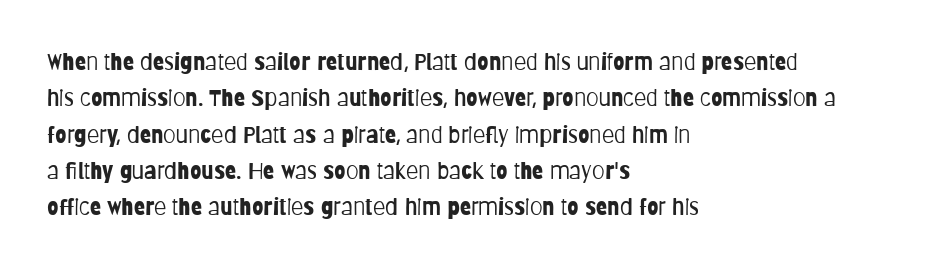
{"italic": "no", "bold": "no", "underline": "no", "align": "left", "line_spacing": "normal", "line_spacing_ratio": 1.58, "letter_spacing": "normal", "letter_spacing_em": 0.0, "glyph_px": 23}
